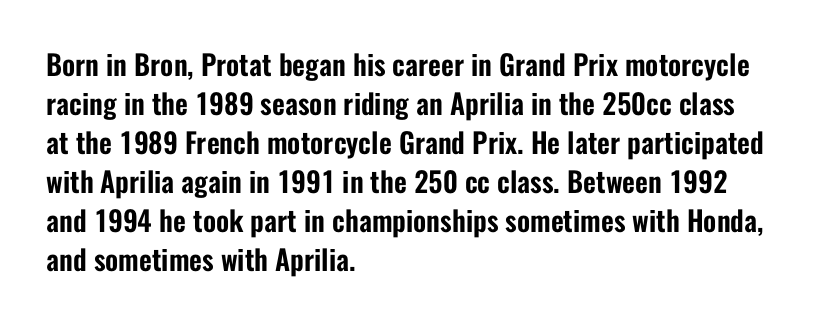
The image shows 28 px condensed sans-serif type, upright; set left-aligned, normal line spacing (1.39x), normal letter spacing, not underlined; low stroke contrast and a medium x-height.
